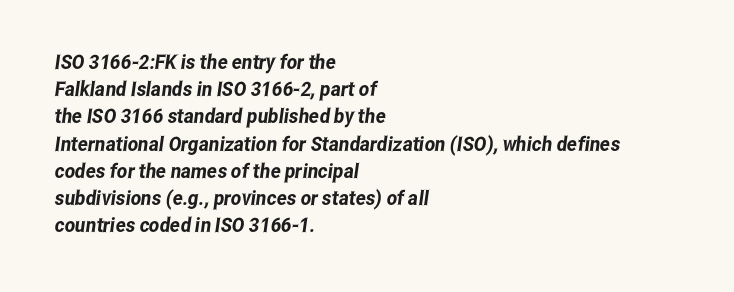
Q: Is the text underlined? A: No.
Q: How is the paragraph aligned? A: Left-aligned.
Q: Is the spacing between letters normal or unusually wide? A: Normal.
Q: Is the spacing between lines tight, normal or loose? A: Normal.
